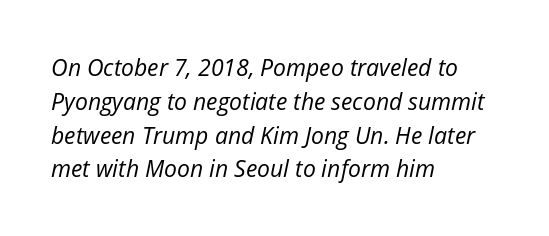
The image shows 23 px text type, italic (leaning right); set left-aligned, normal line spacing (1.47x), normal letter spacing, not underlined.
